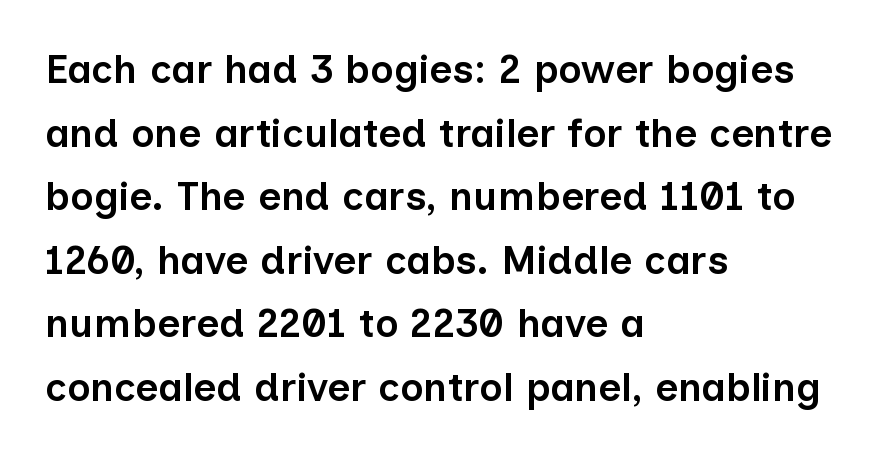
{"serif": "no", "italic": "no", "bold": "semi", "weight": "semibold", "width": "normal", "stroke_contrast": "low", "x_height": "medium", "monospaced": "no", "underline": "no", "align": "left", "line_spacing": "normal", "line_spacing_ratio": 1.59, "letter_spacing": "normal", "letter_spacing_em": 0.0, "glyph_px": 40}
